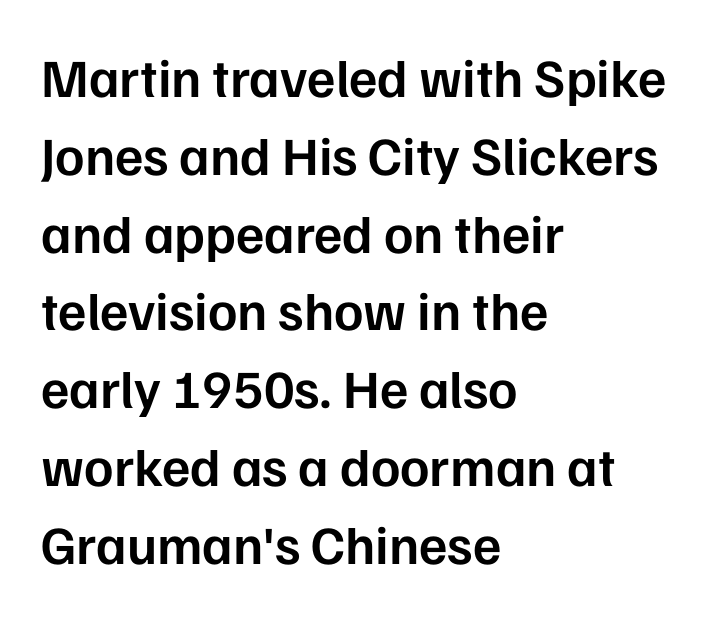
The image shows 54 px semibold sans-serif type, upright; set left-aligned, normal line spacing (1.44x), normal letter spacing, not underlined; low stroke contrast and a medium x-height.
